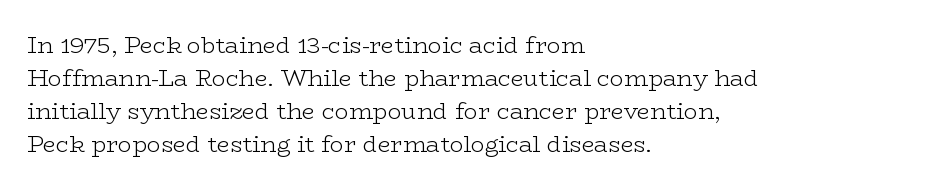
Q: Is the text bold? A: No.
Q: Is the text italic (slanted)? A: No, it is upright.
Q: Is the text underlined? A: No.
Q: How is the paragraph aligned? A: Left-aligned.
Q: Is the spacing between letters normal or unusually wide? A: Normal.
Q: Is the spacing between lines tight, normal or loose? A: Normal.
